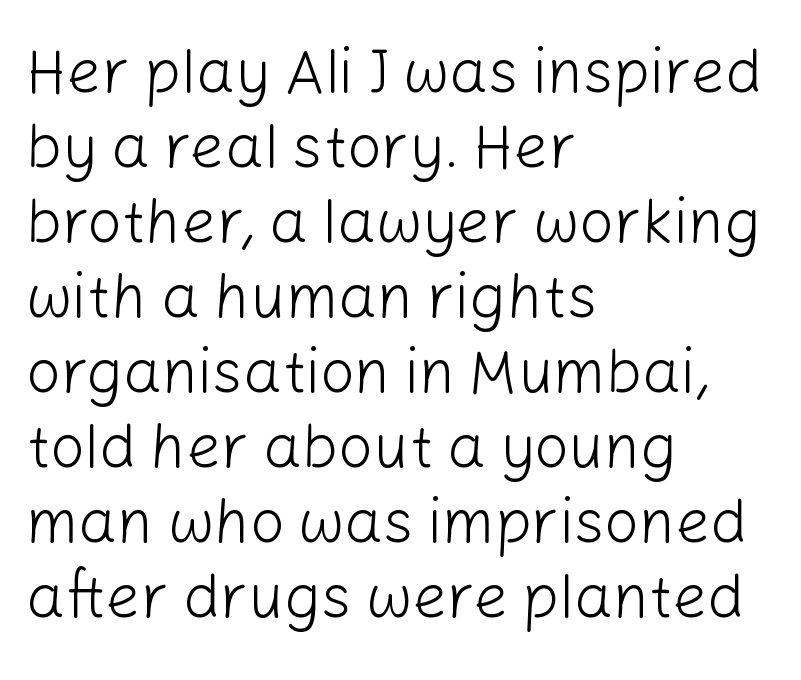
{"serif": "no", "italic": "no", "bold": "no", "weight": "light", "width": "normal", "stroke_contrast": "low", "x_height": "medium", "monospaced": "no", "underline": "no", "align": "left", "line_spacing_ratio": 1.23, "letter_spacing": "normal", "letter_spacing_em": 0.0, "glyph_px": 61}
